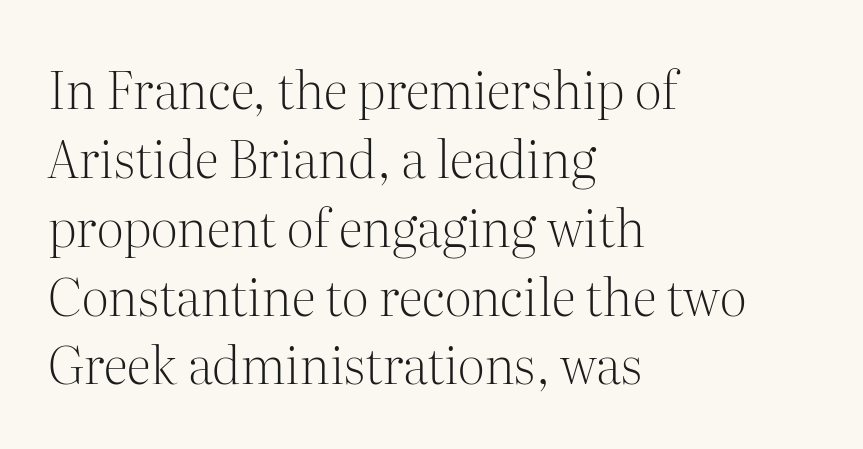
The image shows 51 px light serif type, upright; set left-aligned, normal line spacing (1.35x), normal letter spacing, not underlined; medium stroke contrast and a medium x-height.
